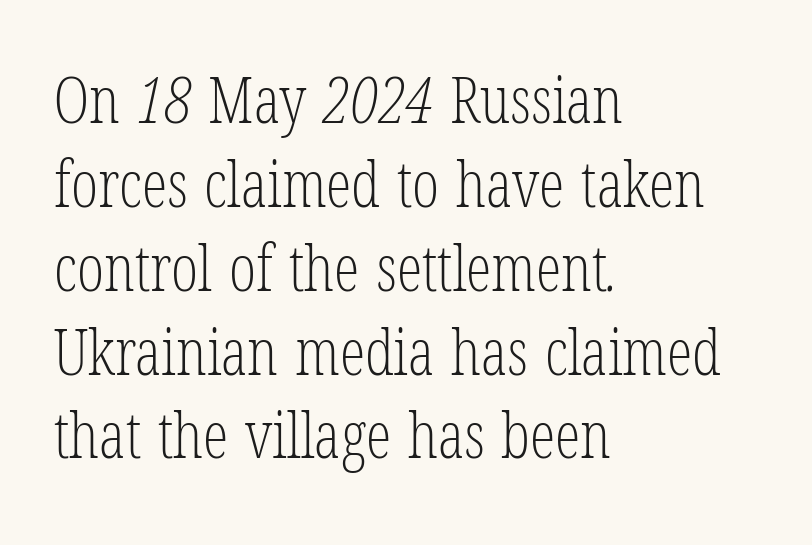
{"serif": "yes", "bold": "no", "weight": "light", "width": "condensed", "stroke_contrast": "low", "x_height": "medium", "monospaced": "no", "underline": "no", "align": "left", "line_spacing": "normal", "line_spacing_ratio": 1.31, "letter_spacing": "normal", "letter_spacing_em": 0.0, "glyph_px": 64}
